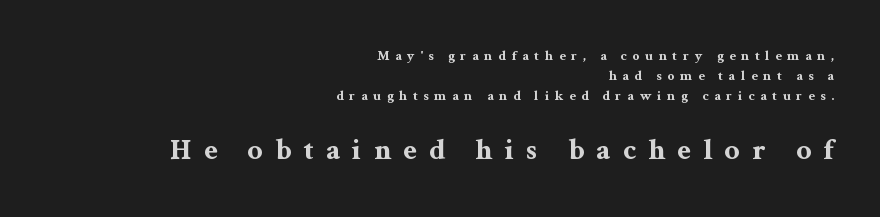
Q: Is the text bold? A: Yes.
Q: Is the text italic (slanted)? A: No, it is upright.
Q: Is the typeface a serif or a sans-serif typeface? A: Serif.
Q: Is the text underlined? A: No.
Q: How is the paragraph aligned? A: Right-aligned.
Q: Is the spacing between letters normal or unusually wide? A: Unusually wide.
Q: Is the spacing between lines tight, normal or loose? A: Normal.
Q: Which block of text is set in a larger size, the first (top) or the second (bottom)? A: The second (bottom) one.
Q: Width (condensed, normal, or wide)? A: Wide.
Q: Stroke contrast? A: Medium.
Q: x-height? A: Medium.
Q: Monospaced? A: No.
